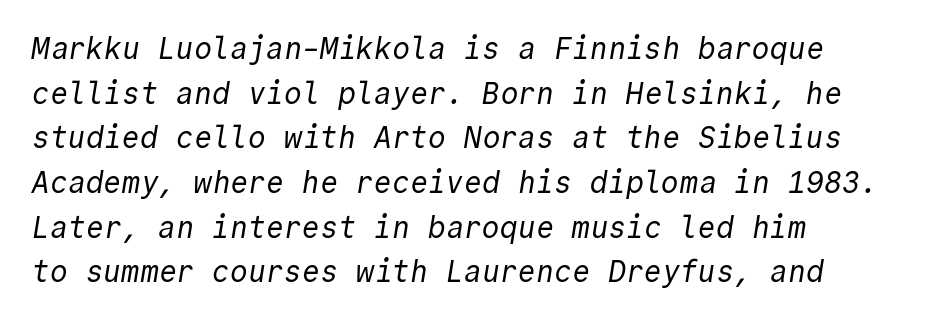
Words float on clear page, feet unadorned. A classic flush-left, rag-right setting is used for this passage. The block of text has a typical density, with ordinary space between rows. Stroke mass is kept to a normal reading level or below. Fixed-width glyphs throughout — classic coding-font behaviour.
